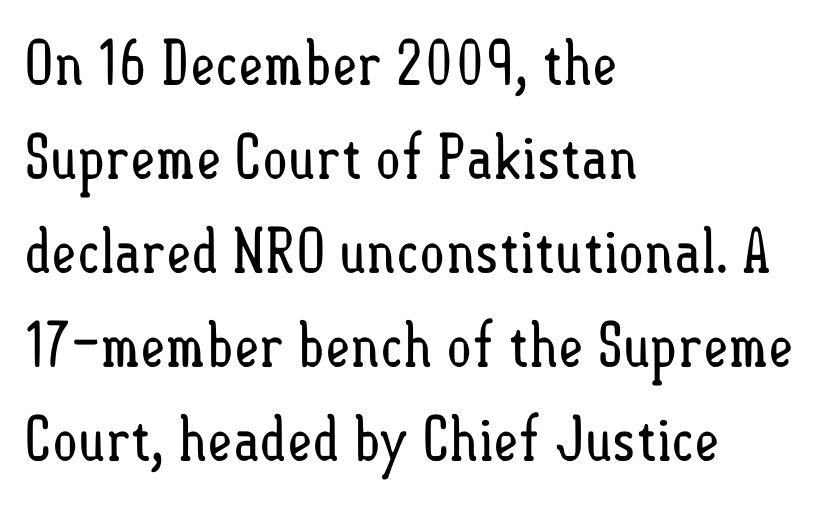
The image shows 61 px regular-weight, condensed type, upright; set left-aligned, normal line spacing (1.54x), normal letter spacing, not underlined; low stroke contrast and a small x-height.
